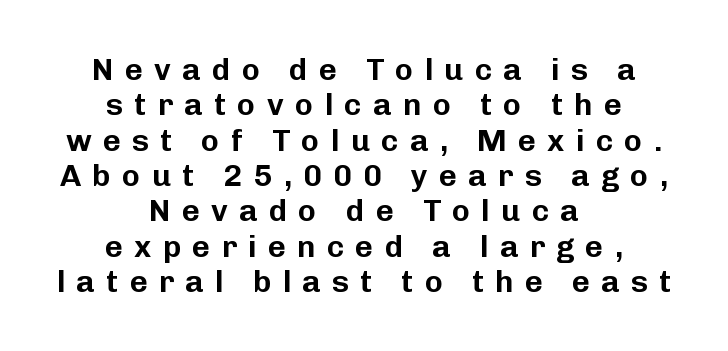
{"serif": "no", "italic": "no", "width": "normal", "stroke_contrast": "low", "x_height": "medium", "monospaced": "no", "underline": "no", "align": "center", "line_spacing": "tight", "line_spacing_ratio": 1.14, "letter_spacing": "wide", "letter_spacing_em": 0.36, "glyph_px": 31}
